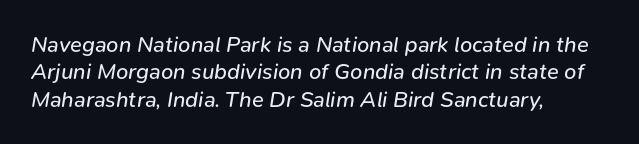
These glyphs show unthickened strokes, regular width or finer. Tall strokes in this sample are angled rather than plumb. The setting favours the left margin, as ordinary paragraphs usually do. A bare baseline throughout the passage. Is the letter spacing exaggerated? No — it looks like the ordinary default.
